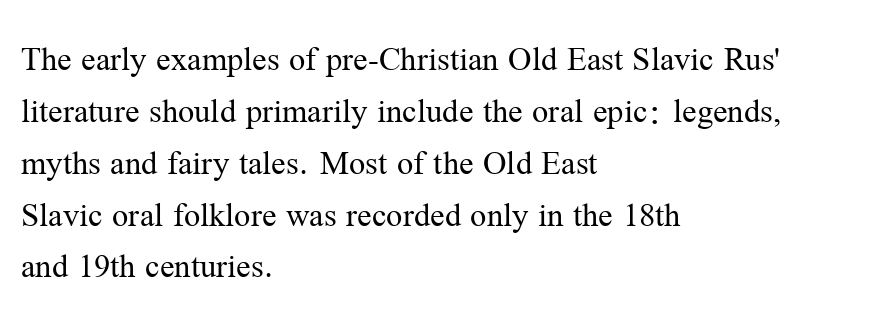
Q: Is the text bold? A: No.
Q: Is the text italic (slanted)? A: No, it is upright.
Q: Is the typeface a serif or a sans-serif typeface? A: Serif.
Q: Is the text underlined? A: No.
Q: How is the paragraph aligned? A: Left-aligned.
Q: Is the spacing between letters normal or unusually wide? A: Normal.
Q: Is the spacing between lines tight, normal or loose? A: Normal.
Q: Width (condensed, normal, or wide)? A: Normal.
Q: Stroke contrast? A: Medium.
Q: x-height? A: Medium.
Q: Monospaced? A: No.
